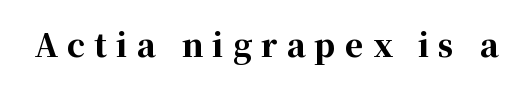
{"serif": "yes", "italic": "no", "bold": "yes", "weight": "bold", "width": "normal", "stroke_contrast": "high", "x_height": "medium", "monospaced": "no", "underline": "no", "letter_spacing": "wide", "letter_spacing_em": 0.3, "glyph_px": 31}
